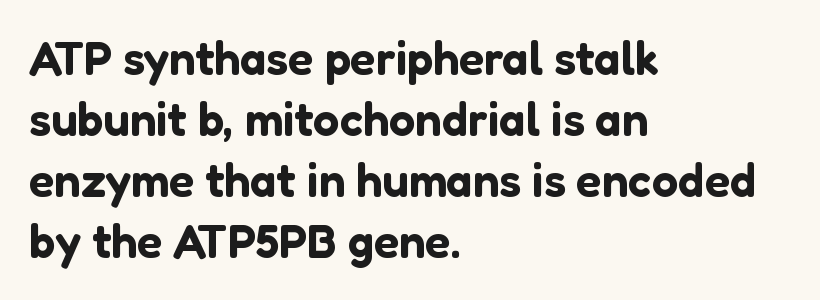
Anything drawn beneath the words? Only blank space. Successive baselines arrive at the customary interval. Alignment: flush left. Vertical strokes here are truly vertical. You could not count columns in this text — the font is proportionally spaced. This is sans-serif lettering, the kind often seen on screens and signage.
